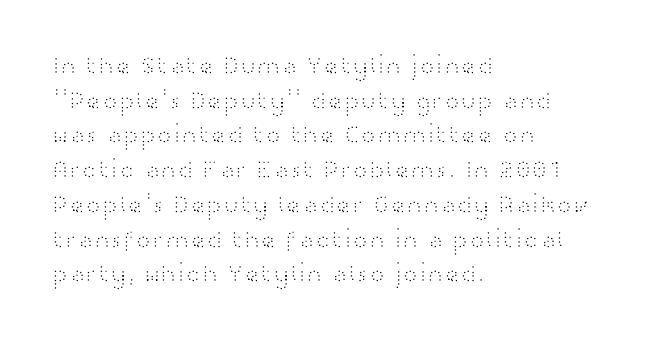
{"italic": "no", "bold": "no", "underline": "no", "align": "left", "line_spacing": "normal", "line_spacing_ratio": 1.39, "letter_spacing": "normal", "letter_spacing_em": 0.0, "glyph_px": 25}
